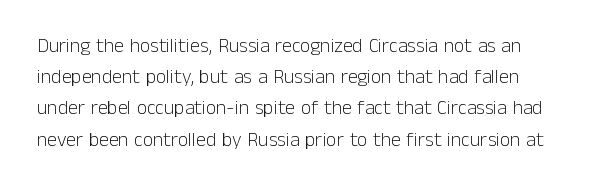
{"italic": "no", "bold": "no", "underline": "no", "line_spacing": "normal", "line_spacing_ratio": 1.56, "letter_spacing": "normal", "letter_spacing_em": 0.0, "glyph_px": 20}
